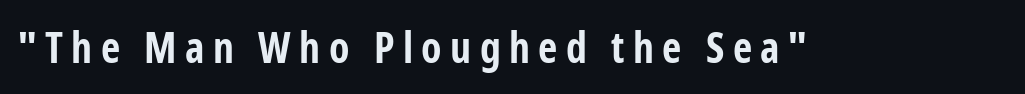
The image shows 42 px bold, condensed sans-serif type, upright; set unusually wide letter spacing (+0.2 em), not underlined; low stroke contrast and a medium x-height.
